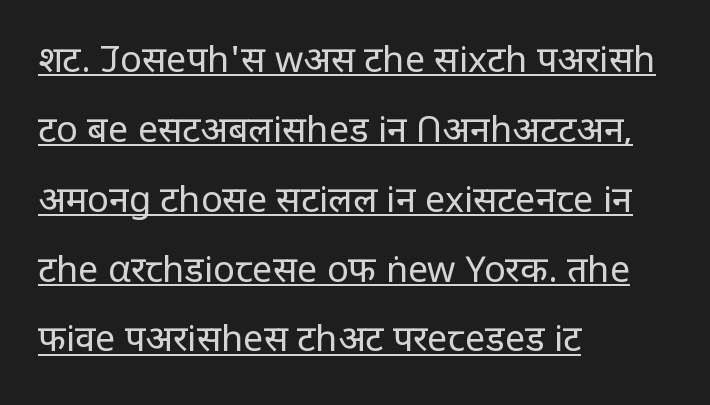
These lines keep a tight, regular rhythm from letter to letter. Does the type have serifs? No, each stem ends abruptly. Every stem runs plumb, perpendicular to the baseline. A typographer would call this underscored text.
